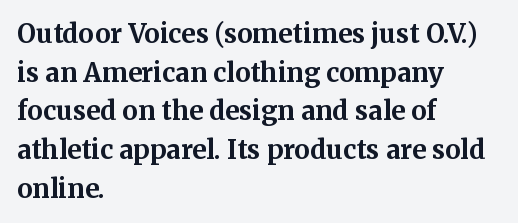
The image shows 26 px bold type, upright; set left-aligned, normal line spacing (1.49x), normal letter spacing, not underlined.
